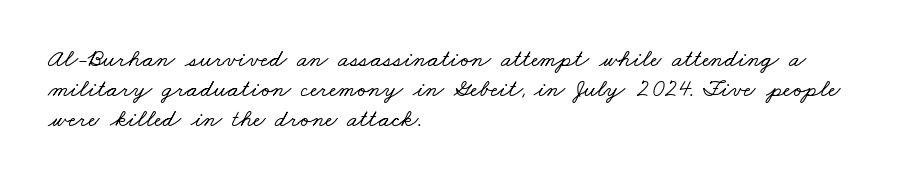
Q: Is the text underlined? A: No.
Q: How is the paragraph aligned? A: Left-aligned.
Q: Is the spacing between letters normal or unusually wide? A: Normal.
